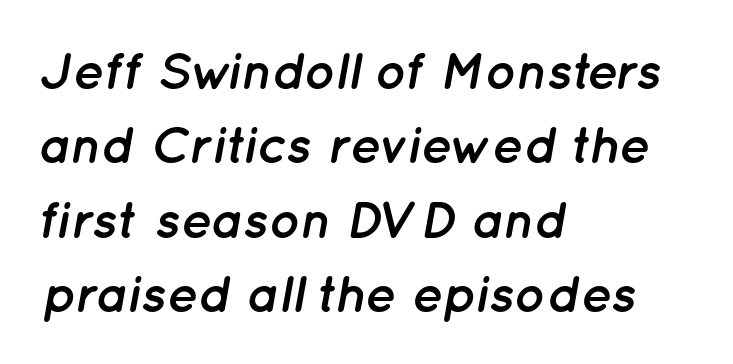
Q: Is the text bold? A: Yes.
Q: Is the text italic (slanted)? A: Yes, it leans right by about 12 degrees.
Q: Is the text underlined? A: No.
Q: How is the paragraph aligned? A: Left-aligned.
Q: Is the spacing between letters normal or unusually wide? A: Normal.
Q: Is the spacing between lines tight, normal or loose? A: Normal.
Q: Width (condensed, normal, or wide)? A: Normal.
Q: Stroke contrast? A: Low.
Q: x-height? A: Medium.
Q: Monospaced? A: No.
